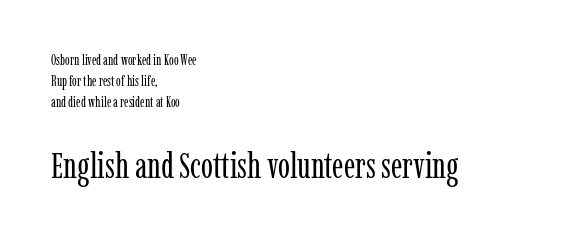
The string is rendered with underlining switched off. The designer left line spacing at the default. Observe the ordinary spacing: letters are neighbours, not strangers. These lines are rendered in a variable-pitch font. Small over large — that's the arrangement of the two blocks here.
